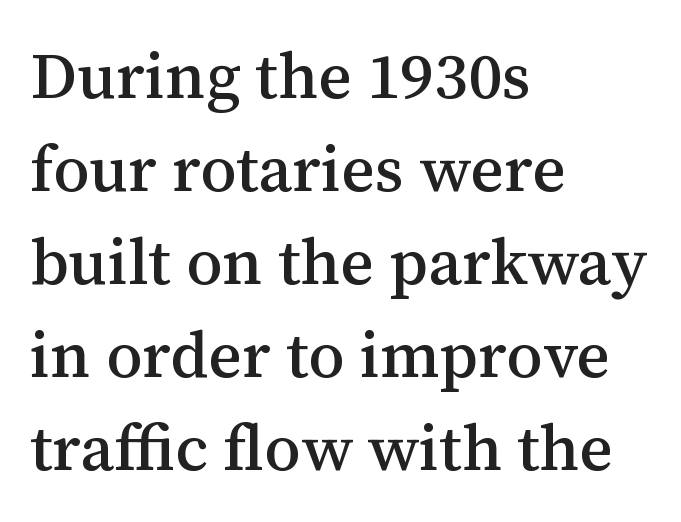
Is there much room between lines? A standard amount, neither cramped nor airy. The space beneath each line is pristine and unruled. Leftover space on each line is placed entirely after the last word. The letters stand upright; this is a roman face. Here the designer chose a conventional face with non-uniform glyph widths. The designer went with a serif here, giving each stem small feet.
